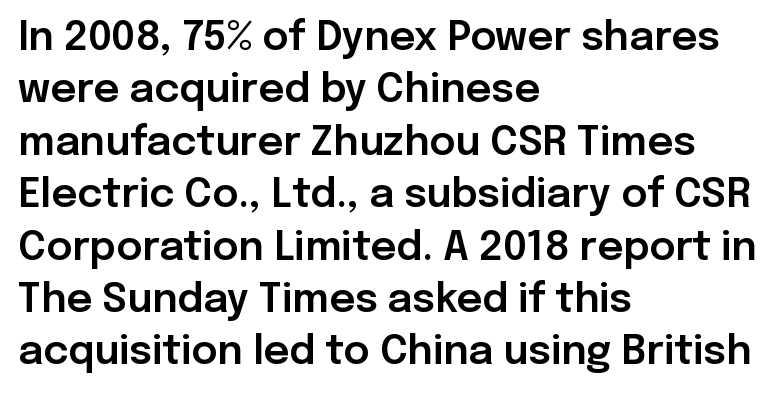
The image shows 40 px sans-serif type, upright; set left-aligned, normal line spacing (1.31x), normal letter spacing, not underlined; low stroke contrast and a medium x-height.
